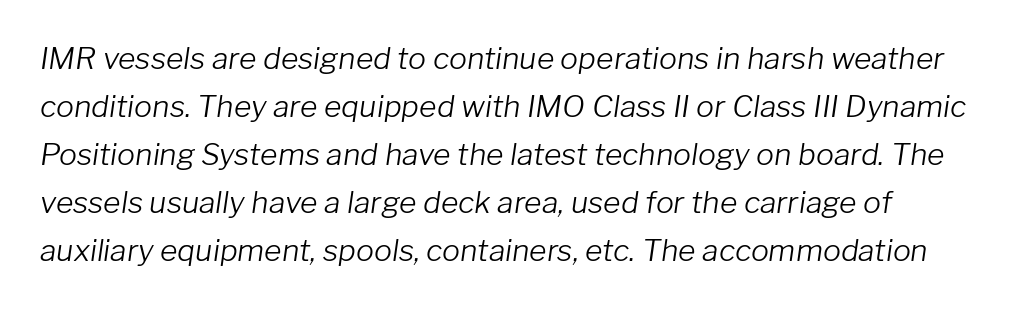
The image shows 30 px light type, italic (leaning right); set normal line spacing (1.6x), normal letter spacing, not underlined; low stroke contrast and a medium x-height.
